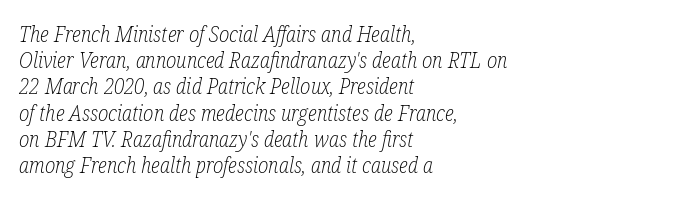
Q: Is the text bold? A: No.
Q: Is the text italic (slanted)? A: Yes, it leans right by about 12 degrees.
Q: Is the text underlined? A: No.
Q: How is the paragraph aligned? A: Left-aligned.
Q: Is the spacing between letters normal or unusually wide? A: Normal.
Q: Is the spacing between lines tight, normal or loose? A: Normal.
